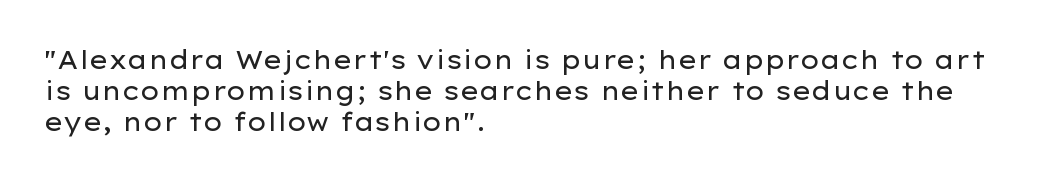
{"italic": "no", "bold": "no", "underline": "no", "align": "left", "line_spacing": "normal", "line_spacing_ratio": 1.25, "letter_spacing": "normal", "letter_spacing_em": 0.0, "glyph_px": 25}
